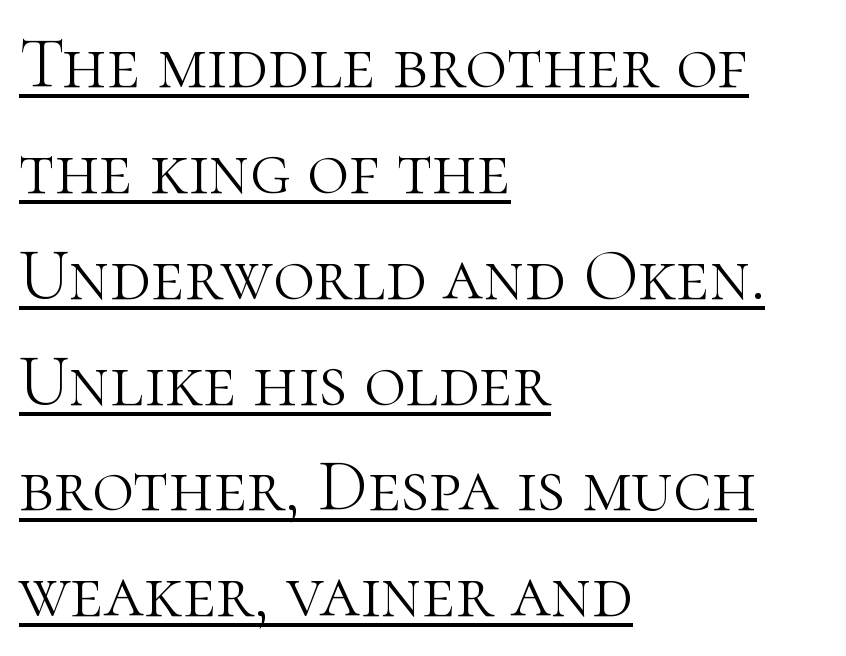
Q: Is the text bold? A: No.
Q: Is the text italic (slanted)? A: No, it is upright.
Q: Is the typeface a serif or a sans-serif typeface? A: Serif.
Q: Is the text underlined? A: Yes.
Q: How is the paragraph aligned? A: Left-aligned.
Q: Is the spacing between letters normal or unusually wide? A: Normal.
Q: Is the spacing between lines tight, normal or loose? A: Normal.
Q: Width (condensed, normal, or wide)? A: Normal.
Q: Stroke contrast? A: High.
Q: x-height? A: Medium.
Q: Monospaced? A: No.
